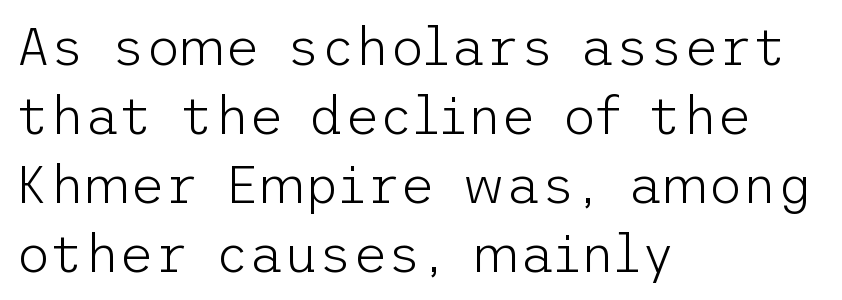
Q: Is the text bold? A: No.
Q: Is the text italic (slanted)? A: No, it is upright.
Q: Is the typeface a serif or a sans-serif typeface? A: Sans-serif.
Q: Is the text underlined? A: No.
Q: How is the paragraph aligned? A: Left-aligned.
Q: Is the spacing between letters normal or unusually wide? A: Normal.
Q: Is the spacing between lines tight, normal or loose? A: Normal.
Q: Width (condensed, normal, or wide)? A: Normal.
Q: Stroke contrast? A: Low.
Q: x-height? A: Medium.
